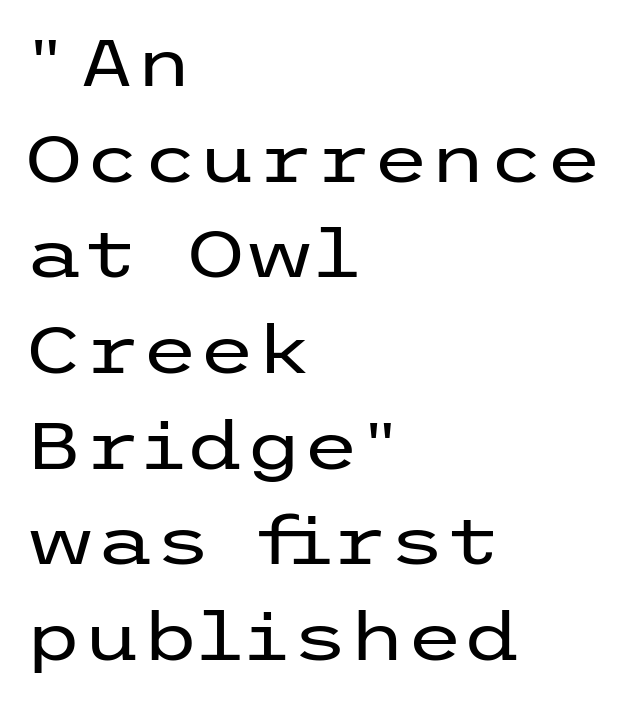
The image shows 66 px regular-weight, wide sans-serif type, upright; set left-aligned, normal line spacing (1.45x), normal letter spacing, not underlined; low stroke contrast and a medium x-height.
